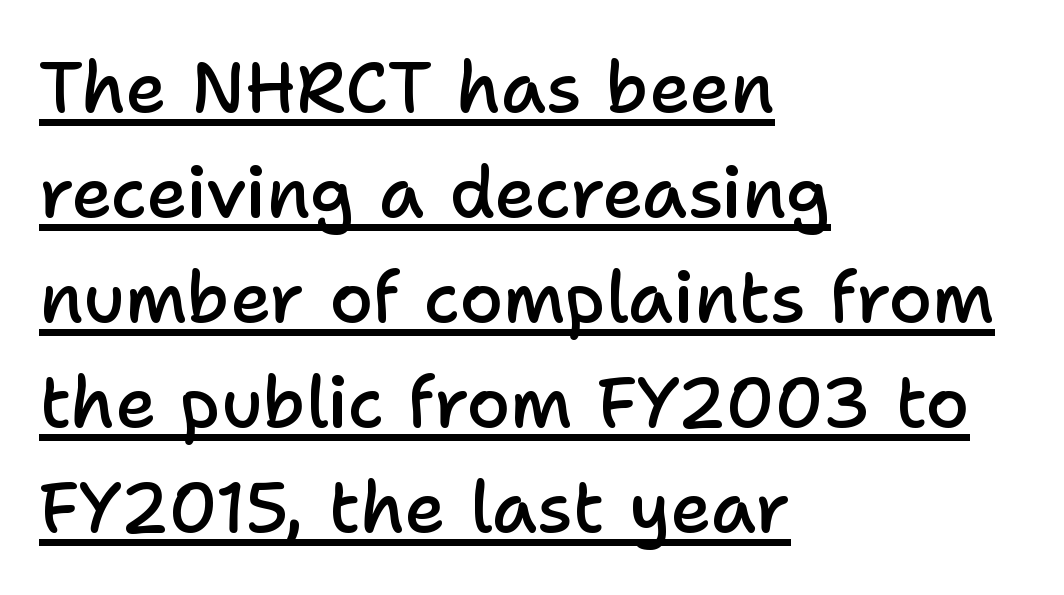
Q: Is the text bold? A: Semi-bold.
Q: Is the text italic (slanted)? A: No, it is upright.
Q: Is the typeface a serif or a sans-serif typeface? A: Sans-serif.
Q: Is the text underlined? A: Yes.
Q: How is the paragraph aligned? A: Left-aligned.
Q: Is the spacing between letters normal or unusually wide? A: Normal.
Q: Is the spacing between lines tight, normal or loose? A: Normal.
Q: Width (condensed, normal, or wide)? A: Normal.
Q: Stroke contrast? A: Low.
Q: x-height? A: Medium.
Q: Monospaced? A: No.
